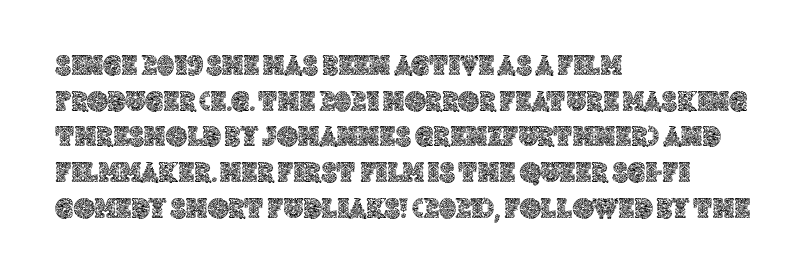
Rendered with straight, roman letterforms. Clear beneath every line of the passage. Leftover space on each line is placed entirely after the last word. Here the designer chose a conventional face with non-uniform glyph widths. Is the letter spacing exaggerated? No — it looks like the ordinary default.
